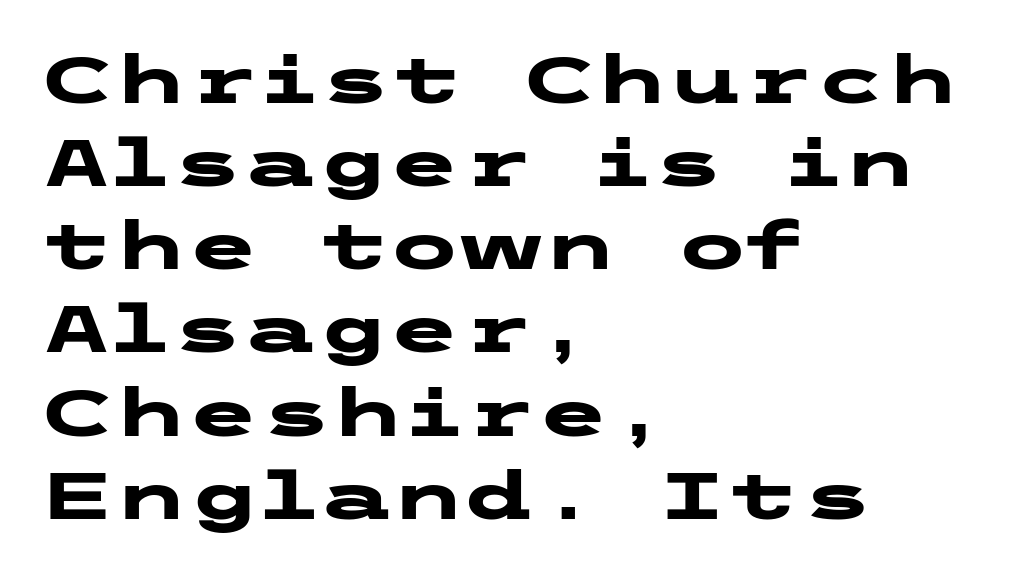
The image shows 66 px heavy, wide sans-serif type, upright; set left-aligned, normal line spacing (1.26x), normal letter spacing, not underlined; low stroke contrast and a medium x-height.
